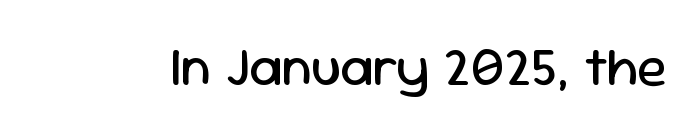
A typesetter would call this proportional, since set widths differ per character. The font sits on the lighter half of the weight spectrum, regular included. Italic? Not at all — the glyphs are vertical. Clear beneath every line of the passage. The letters sit at their default tracking, neither squeezed nor spread. This sample uses a sans-serif face.
